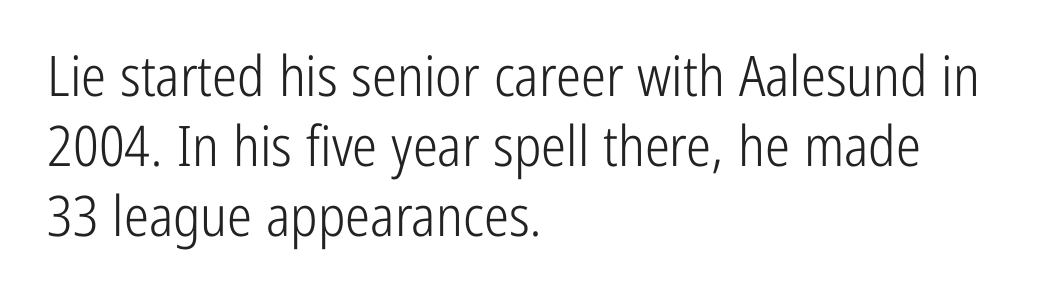
{"serif": "no", "italic": "no", "bold": "no", "weight": "light", "width": "condensed", "stroke_contrast": "low", "x_height": "medium", "monospaced": "no", "underline": "no", "align": "left", "line_spacing": "normal", "line_spacing_ratio": 1.25, "letter_spacing": "normal", "letter_spacing_em": 0.0, "glyph_px": 56}
